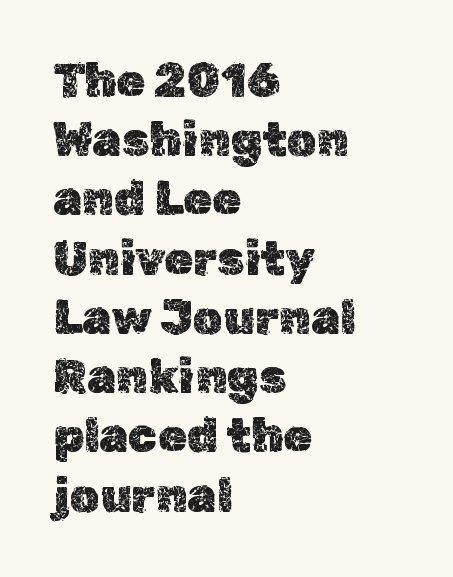
Q: Is the text italic (slanted)? A: No, it is upright.
Q: Is the text underlined? A: No.
Q: How is the paragraph aligned? A: Left-aligned.
Q: Is the spacing between letters normal or unusually wide? A: Normal.
Q: Is the spacing between lines tight, normal or loose? A: Normal.
Q: Width (condensed, normal, or wide)? A: Normal.
Q: x-height? A: Medium.
Q: Monospaced? A: No.
